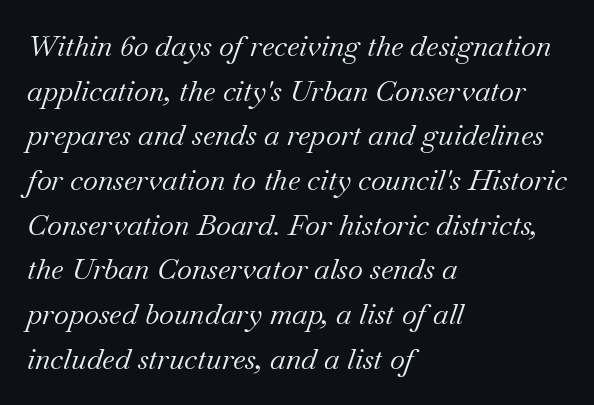
{"serif": "yes", "italic": "yes", "lean": "right", "slant_degrees": 18, "bold": "no", "weight": "regular", "width": "normal", "stroke_contrast": "medium", "x_height": "small", "monospaced": "no", "underline": "no", "align": "left", "line_spacing": "normal", "line_spacing_ratio": 1.54, "letter_spacing": "normal", "letter_spacing_em": 0.0, "glyph_px": 29}
